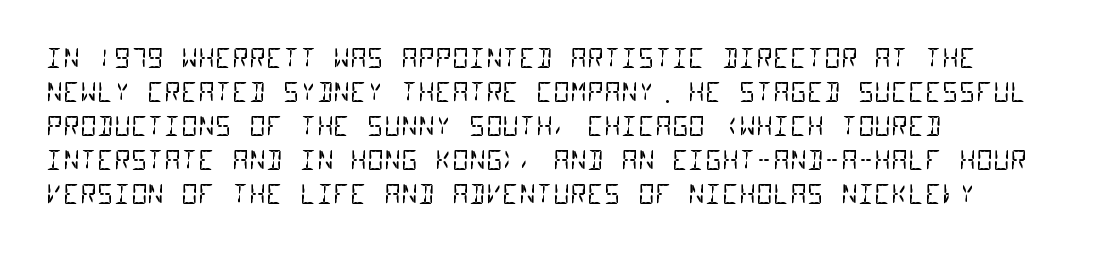
Regarding leading, the lines here are spaced in the standard way. These glyphs show unthickened strokes, regular width or finer. Quick note: underline off. Tracking here is standard; glyphs follow each other at the usual distance.
